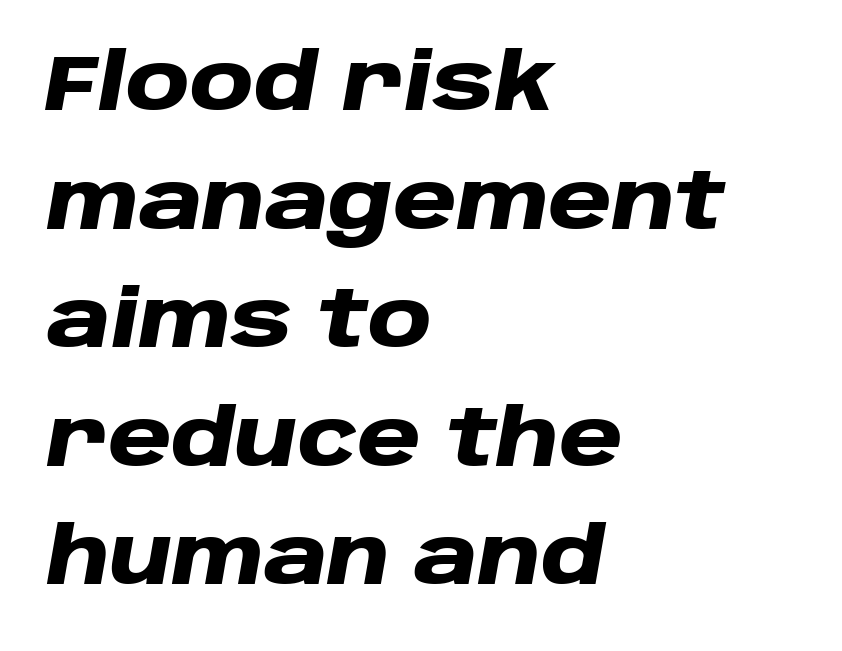
The image shows 78 px heavy, wide type, italic (leaning right); set left-aligned, normal line spacing (1.52x), normal letter spacing, not underlined; low stroke contrast and a large x-height.
